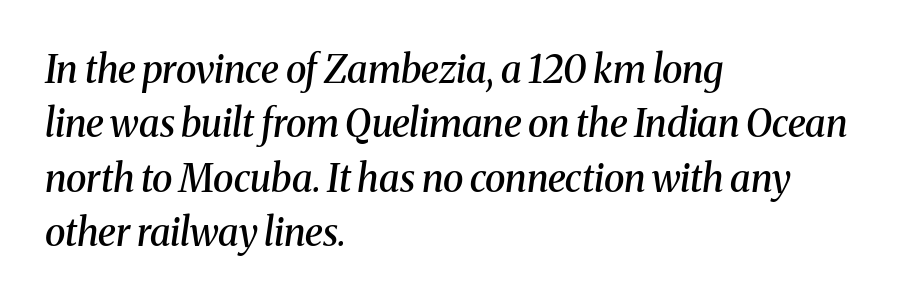
Q: Is the text bold? A: Semi-bold.
Q: Is the text italic (slanted)? A: Yes, it leans right by about 8 degrees.
Q: Is the typeface a serif or a sans-serif typeface? A: Serif.
Q: Is the text underlined? A: No.
Q: How is the paragraph aligned? A: Left-aligned.
Q: Is the spacing between letters normal or unusually wide? A: Normal.
Q: Is the spacing between lines tight, normal or loose? A: Normal.
Q: Width (condensed, normal, or wide)? A: Normal.
Q: Stroke contrast? A: Medium.
Q: x-height? A: Medium.
Q: Monospaced? A: No.
